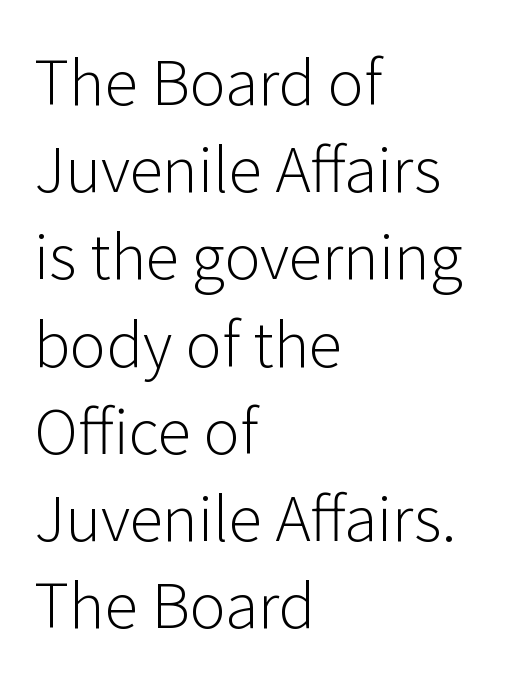
{"serif": "no", "italic": "no", "bold": "no", "weight": "light", "width": "normal", "stroke_contrast": "low", "x_height": "medium", "monospaced": "no", "underline": "no", "align": "left", "line_spacing": "normal", "line_spacing_ratio": 1.43, "letter_spacing": "normal", "letter_spacing_em": 0.0, "glyph_px": 61}
